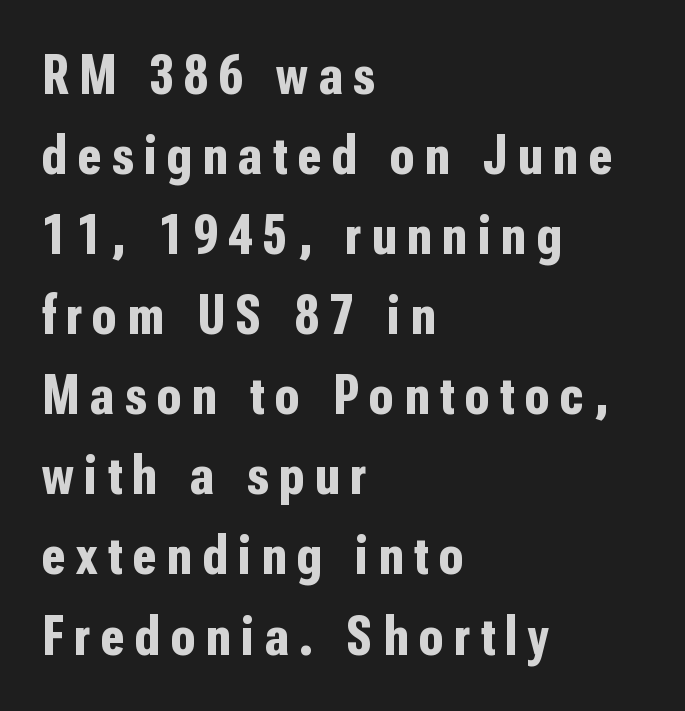
Q: Is the text bold? A: Yes.
Q: Is the text italic (slanted)? A: No, it is upright.
Q: Is the typeface a serif or a sans-serif typeface? A: Sans-serif.
Q: Is the text underlined? A: No.
Q: How is the paragraph aligned? A: Left-aligned.
Q: Is the spacing between lines tight, normal or loose? A: Normal.
Q: Width (condensed, normal, or wide)? A: Condensed.
Q: Stroke contrast? A: Low.
Q: x-height? A: Medium.
Q: Monospaced? A: No.
